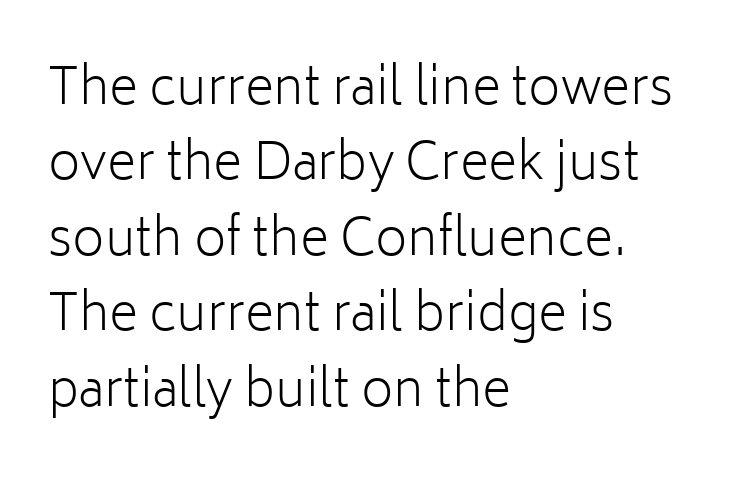
The words here are not underlined. Horizontally, the lines are justified to the leading edge only. Summary of vertical rhythm: regular, with standard interline spacing. These glyphs show unthickened strokes, regular width or finer.
